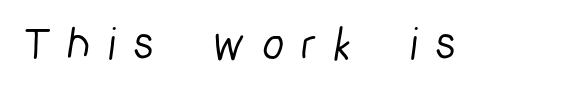
Q: Is the typeface a serif or a sans-serif typeface? A: Sans-serif.
Q: Is the text underlined? A: No.
Q: Is the spacing between letters normal or unusually wide? A: Unusually wide.
Q: Width (condensed, normal, or wide)? A: Condensed.
Q: Stroke contrast? A: Low.
Q: x-height? A: Medium.
Q: Monospaced? A: No.
